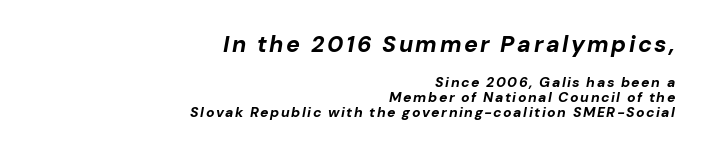
{"italic": "yes", "lean": "right", "slant_degrees": 10, "bold": "yes", "underline": "no", "align": "right", "line_spacing": "tight", "line_spacing_ratio": 1.1, "larger_block": "first", "size_ratio": 1.64, "glyph_px": 23}
